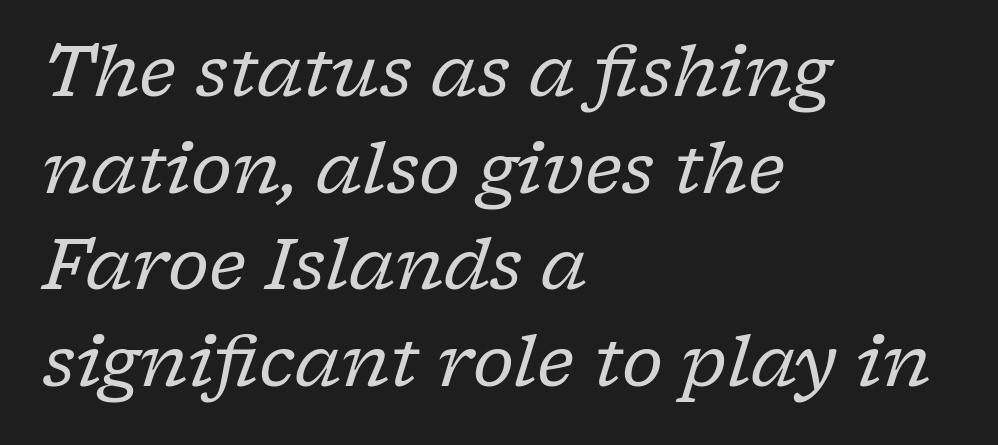
Q: Is the text bold? A: No.
Q: Is the text italic (slanted)? A: Yes, it leans right by about 17 degrees.
Q: Is the typeface a serif or a sans-serif typeface? A: Serif.
Q: Is the text underlined? A: No.
Q: How is the paragraph aligned? A: Left-aligned.
Q: Is the spacing between letters normal or unusually wide? A: Normal.
Q: Is the spacing between lines tight, normal or loose? A: Normal.
Q: Width (condensed, normal, or wide)? A: Normal.
Q: Stroke contrast? A: Low.
Q: x-height? A: Medium.
Q: Monospaced? A: No.
